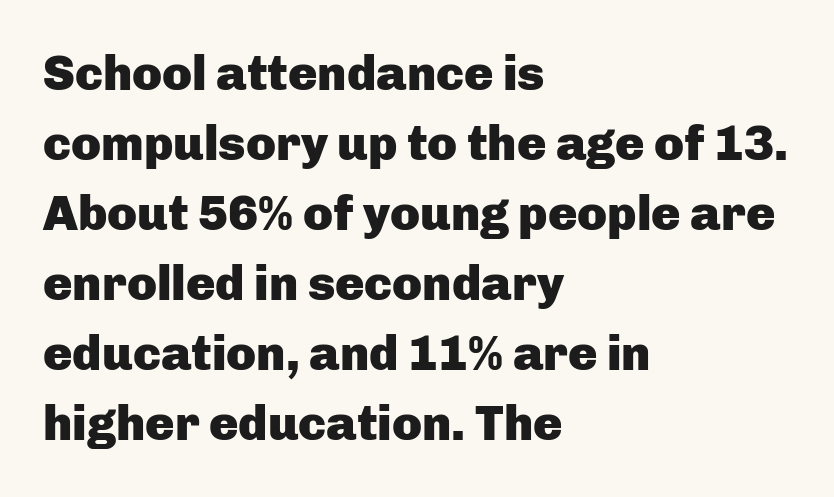
{"serif": "no", "italic": "no", "bold": "yes", "weight": "heavy", "width": "normal", "stroke_contrast": "low", "x_height": "medium", "monospaced": "no", "underline": "no", "align": "left", "line_spacing": "normal", "line_spacing_ratio": 1.43, "letter_spacing": "normal", "letter_spacing_em": 0.0, "glyph_px": 49}
